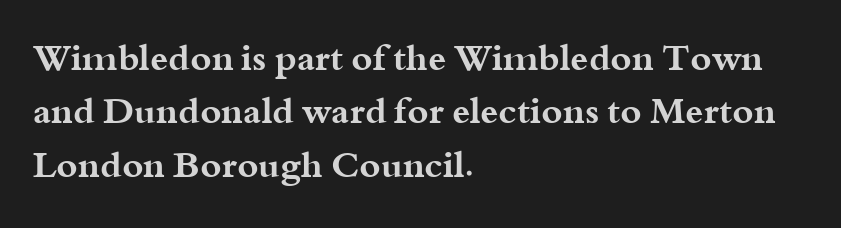
The image shows 36 px bold, wide serif type, upright; set left-aligned, normal line spacing (1.48x), normal letter spacing, not underlined; medium stroke contrast and a small x-height.
